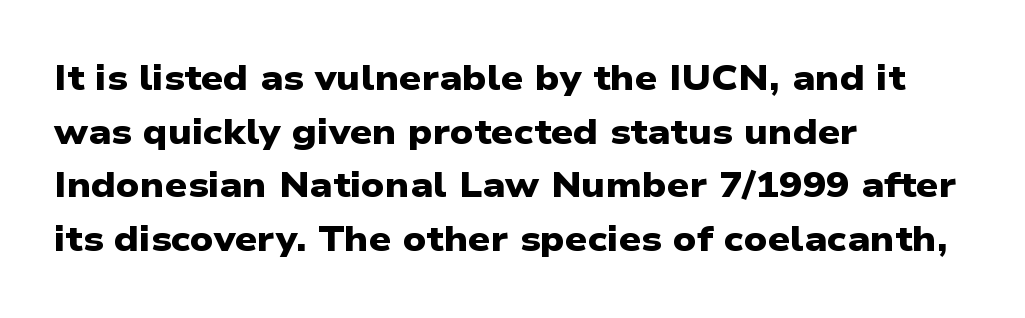
{"serif": "no", "bold": "yes", "weight": "heavy", "width": "wide", "stroke_contrast": "low", "x_height": "medium", "monospaced": "no", "underline": "no", "align": "left", "line_spacing": "normal", "line_spacing_ratio": 1.53, "letter_spacing": "normal", "letter_spacing_em": 0.0, "glyph_px": 35}
